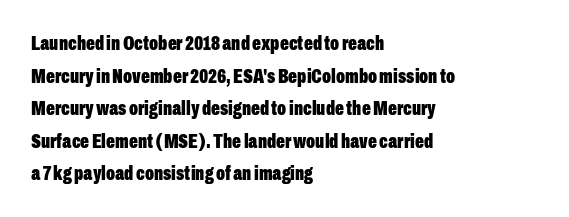
The image shows 21 px bold type, upright; set left-aligned, normal line spacing (1.55x), normal letter spacing, not underlined.
